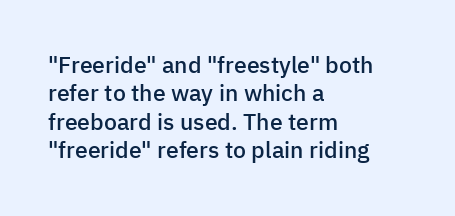
{"italic": "no", "bold": "semi", "underline": "no", "align": "left", "line_spacing_ratio": 1.23, "letter_spacing": "normal", "letter_spacing_em": 0.0, "glyph_px": 23}
